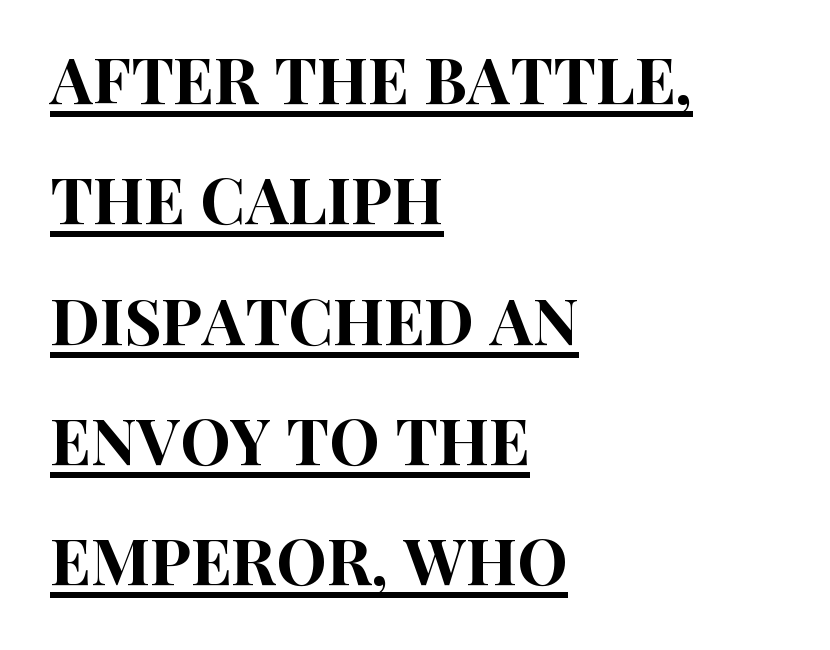
The image shows 64 px condensed sans-serif type, upright; set left-aligned, line spacing 1.88x, normal letter spacing, underlined; high stroke contrast and a large x-height.
